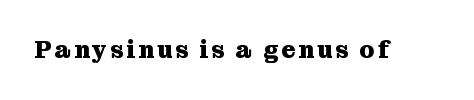
The image shows 24 px bold type, upright; set not underlined.
